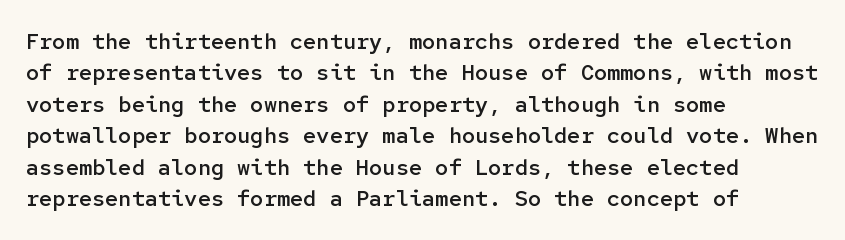
{"italic": "no", "bold": "semi", "underline": "no", "align": "left", "line_spacing": "normal", "line_spacing_ratio": 1.43, "letter_spacing": "normal", "letter_spacing_em": 0.0, "glyph_px": 22}
